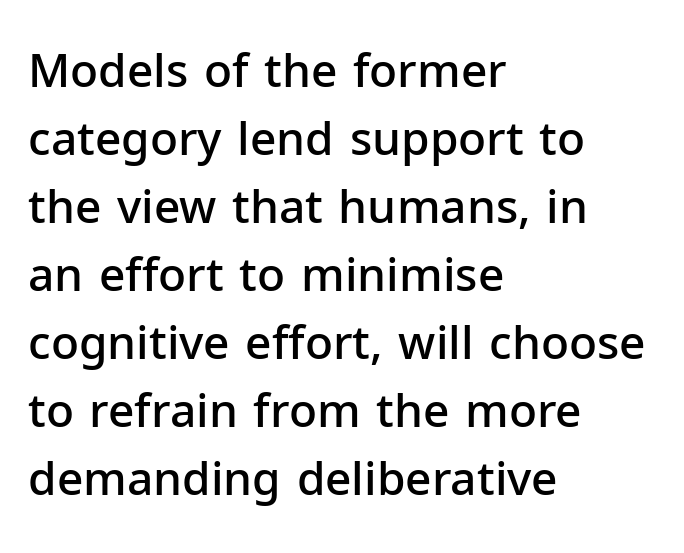
The image shows 46 px semibold sans-serif type, upright; set left-aligned, normal line spacing (1.48x), normal letter spacing, not underlined; low stroke contrast and a medium x-height.
